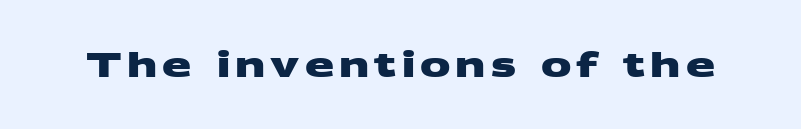
The image shows 34 px heavy, wide sans-serif type; set not underlined; medium stroke contrast and a large x-height.
